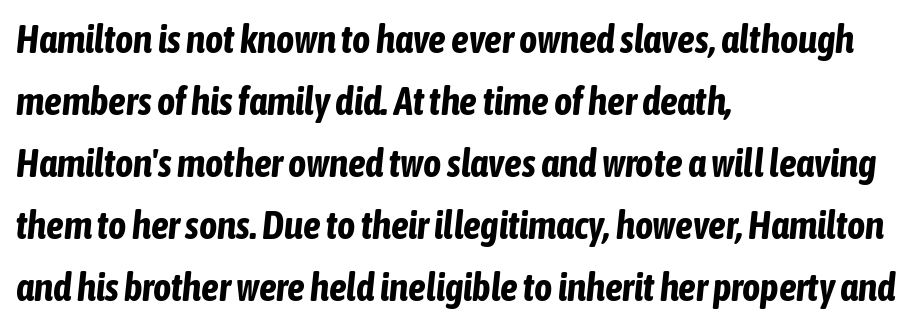
The image shows 39 px bold, condensed type, italic (leaning right); set left-aligned, normal line spacing (1.59x), normal letter spacing, not underlined; low stroke contrast and a medium x-height.
